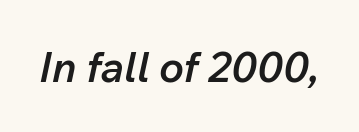
Q: Is the text bold? A: Semi-bold.
Q: Is the text italic (slanted)? A: Yes, it leans right by about 12 degrees.
Q: Is the text underlined? A: No.
Q: Is the spacing between letters normal or unusually wide? A: Normal.
Q: Width (condensed, normal, or wide)? A: Normal.
Q: Stroke contrast? A: Low.
Q: x-height? A: Medium.
Q: Monospaced? A: No.
